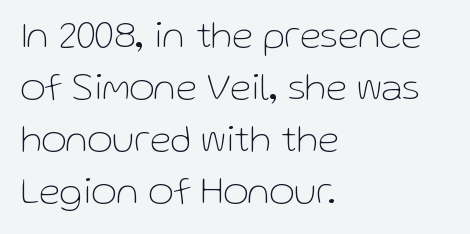
The image shows 39 px thin sans-serif type, upright; set left-aligned, normal line spacing (1.33x), normal letter spacing, not underlined; low stroke contrast and a medium x-height.
